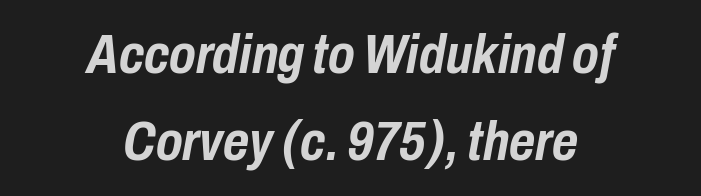
Q: Is the text bold? A: Yes.
Q: Is the text italic (slanted)? A: Yes, it leans right by about 10 degrees.
Q: Is the text underlined? A: No.
Q: How is the paragraph aligned? A: Centered.
Q: Is the spacing between letters normal or unusually wide? A: Normal.
Q: Is the spacing between lines tight, normal or loose? A: Normal.
Q: Width (condensed, normal, or wide)? A: Condensed.
Q: Stroke contrast? A: Low.
Q: x-height? A: Medium.
Q: Monospaced? A: No.
